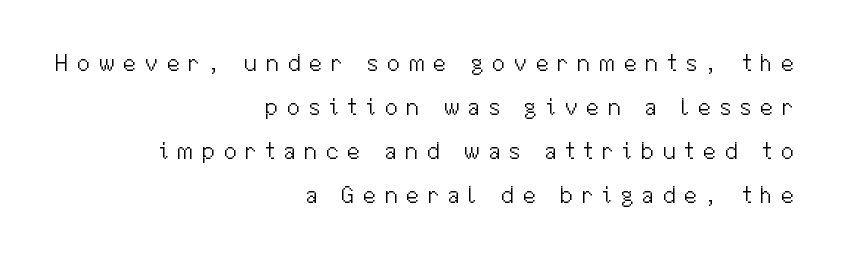
Q: Is the text bold? A: No.
Q: Is the text italic (slanted)? A: No, it is upright.
Q: Is the text underlined? A: No.
Q: How is the paragraph aligned? A: Right-aligned.
Q: Is the spacing between letters normal or unusually wide? A: Unusually wide.
